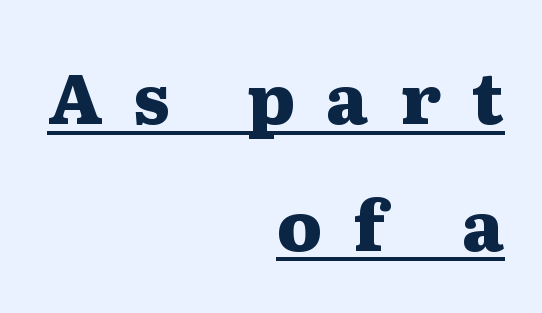
{"serif": "yes", "italic": "no", "bold": "yes", "weight": "heavy", "width": "wide", "stroke_contrast": "medium", "x_height": "medium", "monospaced": "no", "underline": "yes", "align": "right", "line_spacing_ratio": 1.81, "letter_spacing": "wide", "letter_spacing_em": 0.45, "glyph_px": 70}
